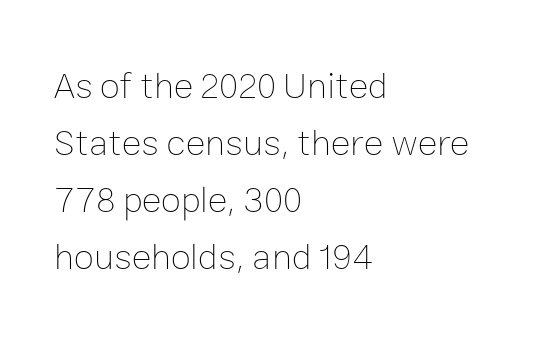
This block has exactly the height ordinary leading produces. The face used here is proportionally spaced, like ordinary book or web type. The gap between lines stays unmarked. You could call the tracking neutral — neither tight nor loose. One-word summary of the alignment: left.
